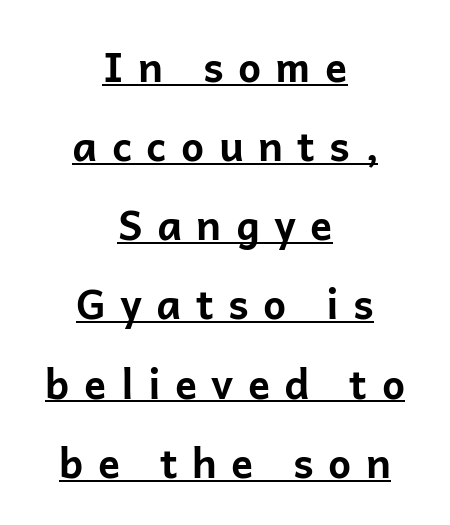
The horizontal fit of the characters is loose and conspicuously gappy. Short and long lines alike share a common midpoint. The text was rendered using a sans face with plain stroke endings. Notice the wide empty band between every row — that's loose leading. These lines carry a lot of weight — the face is fully bold.
